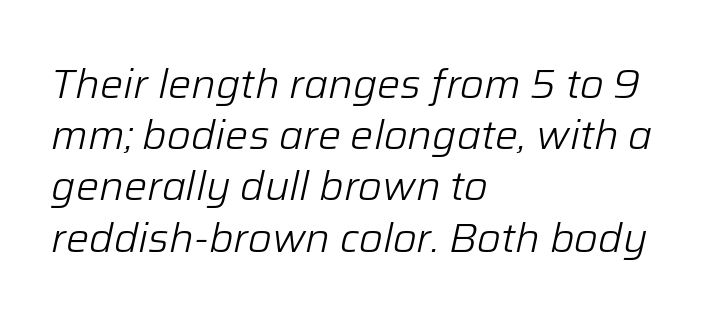
Q: Is the text bold? A: No.
Q: Is the text italic (slanted)? A: Yes, it leans right by about 12 degrees.
Q: Is the text underlined? A: No.
Q: How is the paragraph aligned? A: Left-aligned.
Q: Is the spacing between letters normal or unusually wide? A: Normal.
Q: Is the spacing between lines tight, normal or loose? A: Normal.
Q: Width (condensed, normal, or wide)? A: Normal.
Q: Stroke contrast? A: Low.
Q: x-height? A: Medium.
Q: Monospaced? A: No.
